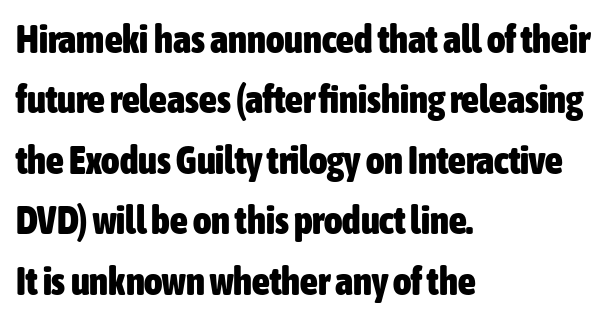
{"serif": "no", "italic": "no", "bold": "yes", "weight": "heavy", "width": "condensed", "stroke_contrast": "low", "x_height": "medium", "monospaced": "no", "underline": "no", "align": "left", "line_spacing": "normal", "line_spacing_ratio": 1.55, "letter_spacing": "normal", "letter_spacing_em": 0.0, "glyph_px": 39}
